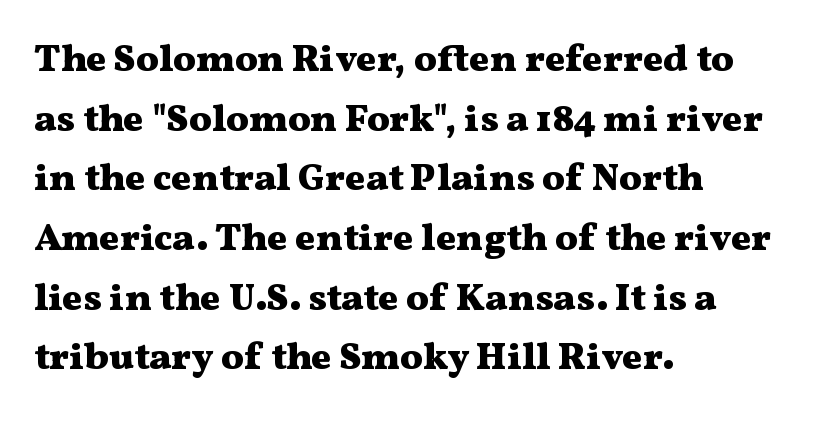
{"serif": "yes", "italic": "no", "bold": "yes", "weight": "heavy", "width": "wide", "stroke_contrast": "medium", "x_height": "medium", "monospaced": "no", "underline": "no", "align": "left", "line_spacing": "normal", "line_spacing_ratio": 1.57, "letter_spacing": "normal", "letter_spacing_em": 0.0, "glyph_px": 38}
